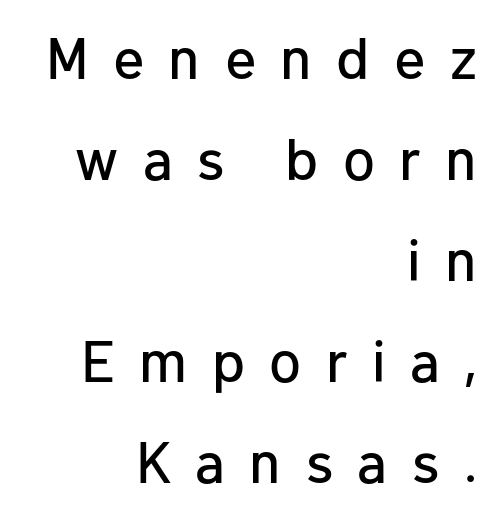
The image shows 58 px sans-serif type, upright; set right-aligned, line spacing 1.74x, unusually wide letter spacing (+0.42 em), not underlined; low stroke contrast and a medium x-height.
